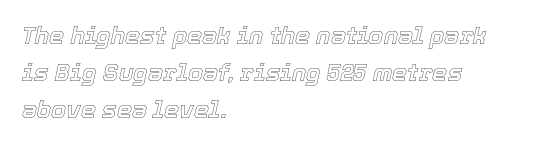
The image shows 24 px text type, italic (leaning right); set left-aligned, normal line spacing (1.54x), normal letter spacing, not underlined.
